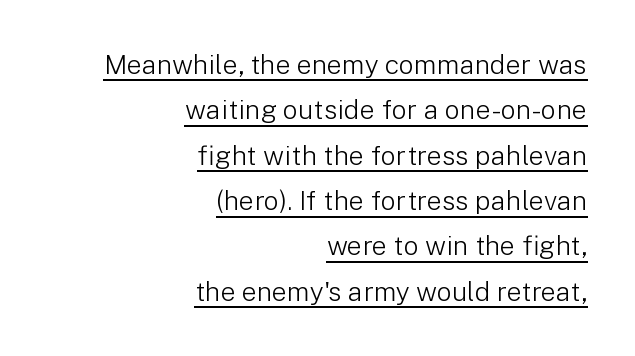
{"italic": "no", "bold": "no", "underline": "yes", "align": "right", "line_spacing": "normal", "line_spacing_ratio": 1.68, "letter_spacing": "normal", "letter_spacing_em": 0.0, "glyph_px": 27}
